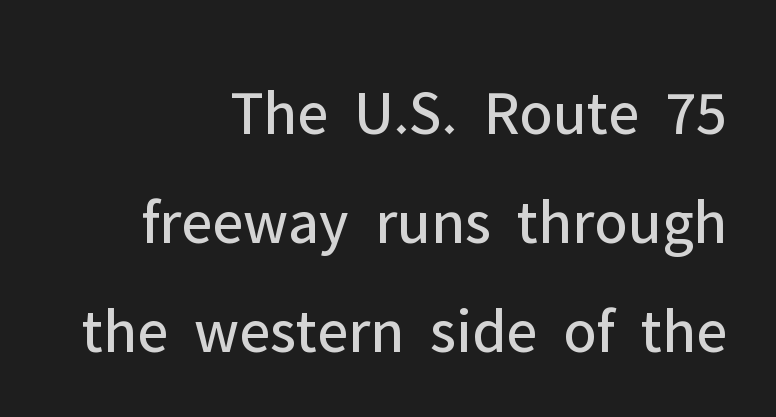
This rendering uses right alignment, leaving the left contour irregular. The rendering uses a moderate line-height, typical for paragraphs. Is this a sans? Yes — the strokes have no serifs. This is roman type, the default non-slanted kind. These lines keep a tight, regular rhythm from letter to letter. The glyphs are unaccompanied by any horizontal stroke below them.
